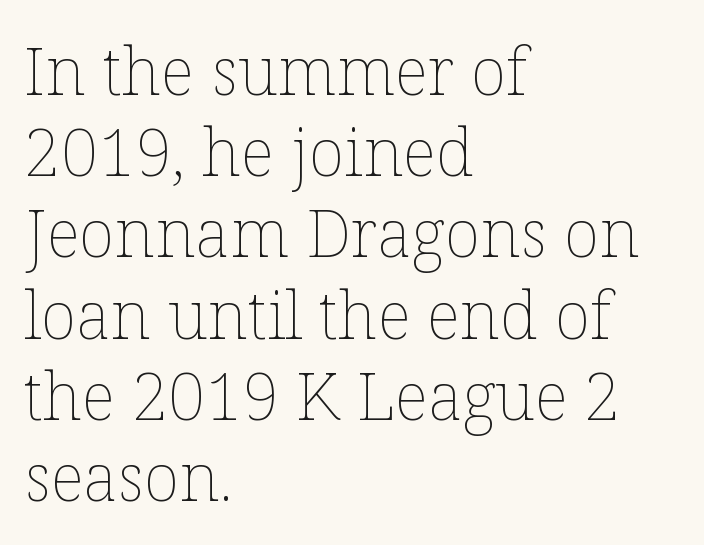
{"italic": "no", "bold": "no", "weight": "thin", "width": "normal", "stroke_contrast": "low", "x_height": "medium", "monospaced": "no", "underline": "no", "align": "left", "line_spacing_ratio": 1.23, "letter_spacing": "normal", "letter_spacing_em": 0.0, "glyph_px": 66}
